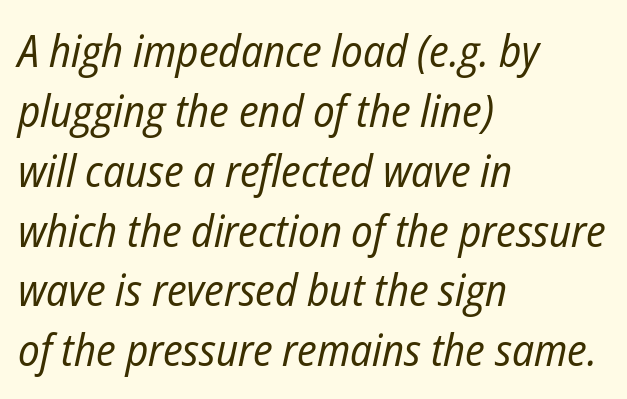
{"italic": "yes", "lean": "right", "slant_degrees": 12, "bold": "no", "weight": "regular", "width": "condensed", "stroke_contrast": "low", "x_height": "medium", "monospaced": "no", "underline": "no", "align": "left", "line_spacing": "normal", "line_spacing_ratio": 1.33, "letter_spacing": "normal", "letter_spacing_em": 0.0, "glyph_px": 45}
